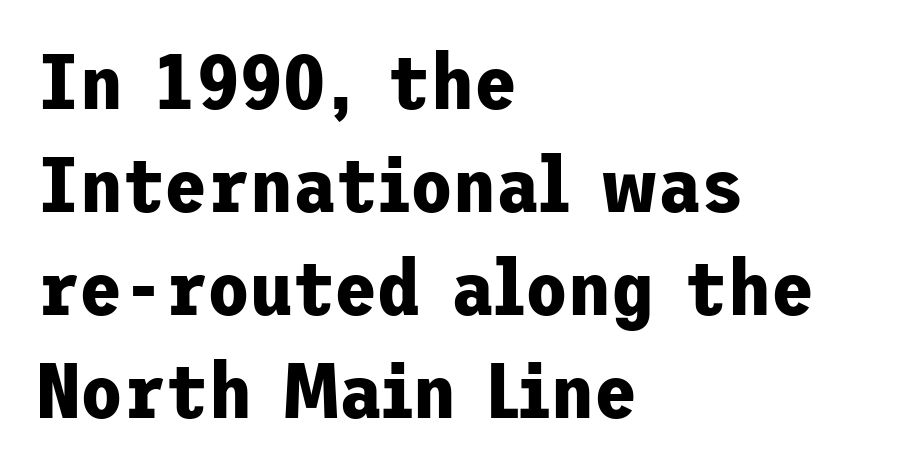
The image shows 78 px bold sans-serif type, upright; set left-aligned, normal line spacing (1.32x), normal letter spacing, not underlined; low stroke contrast and a medium x-height.
